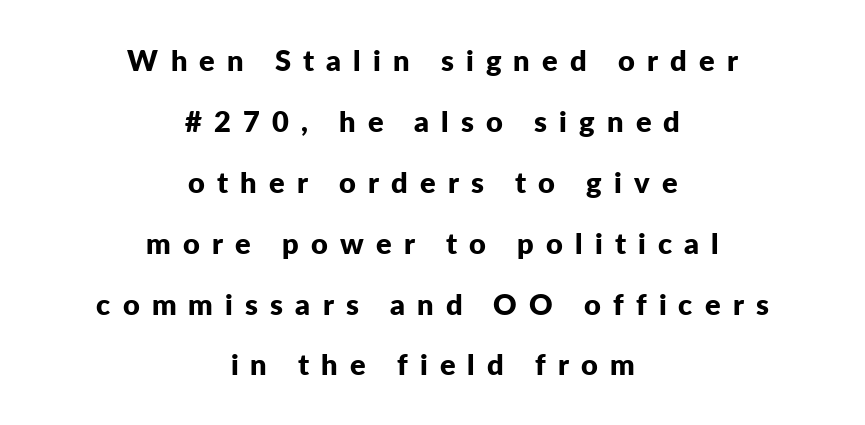
The image shows 29 px bold sans-serif type, upright; set centered, loose line spacing (2.1x), unusually wide letter spacing (+0.42 em), not underlined; low stroke contrast and a medium x-height.
